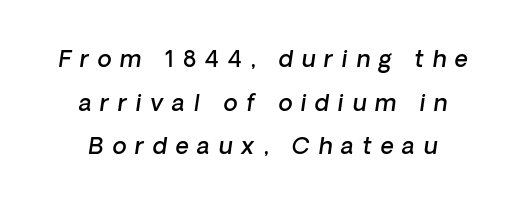
A clean baseline with only descenders dipping below it. Each glyph is drawn with semibold strokes, heavier than normal yet not fully bold. Airy leading. The horizontal fit of the characters is loose and conspicuously gappy.
